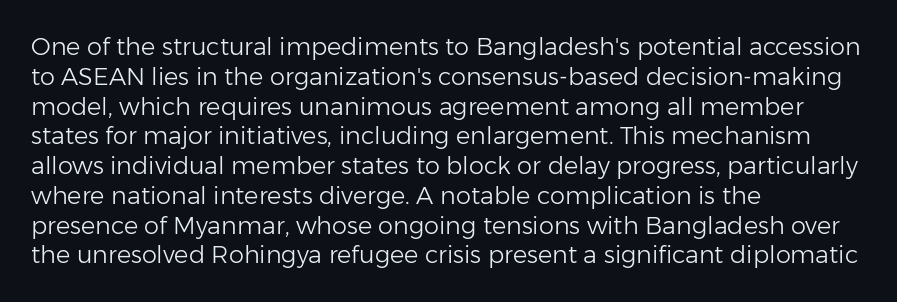
If you drew a line through each stem, it would be perfectly vertical. Tracking value appears to be zero — textbook default spacing. The rag falls on the right side of this text block. The face looks like a standard text weight, possibly lighter. The string is rendered with underlining switched off.
